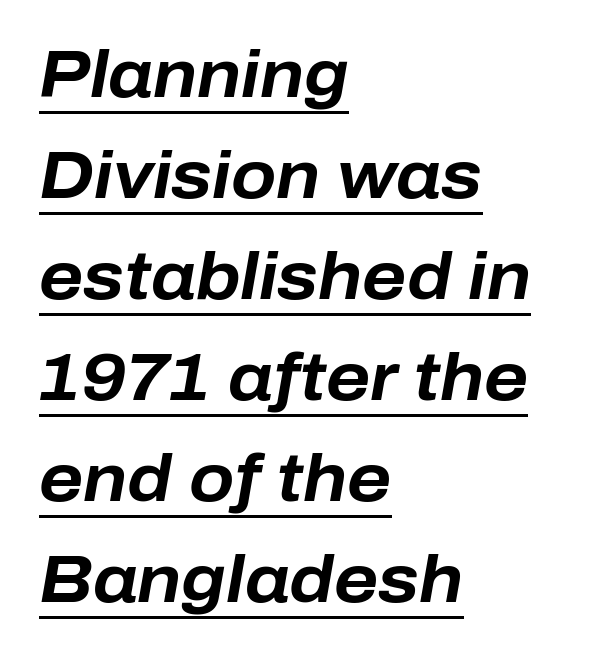
Quick note: italic. What decoration does the sample have? An underline. These words are printed bold, with thick strokes throughout. Horizontal bands of white between lines are of average thickness. A typesetter would call this proportional, since set widths differ per character.
